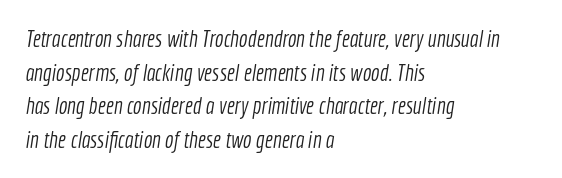
The image shows 23 px text type; set left-aligned, normal line spacing (1.46x), normal letter spacing, not underlined.
